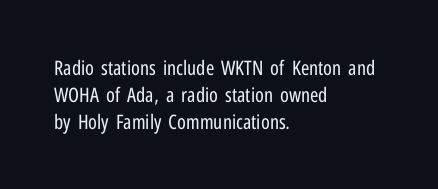
{"italic": "no", "bold": "no", "underline": "no", "align": "left", "line_spacing": "normal", "line_spacing_ratio": 1.34, "letter_spacing": "normal", "letter_spacing_em": 0.0, "glyph_px": 20}
